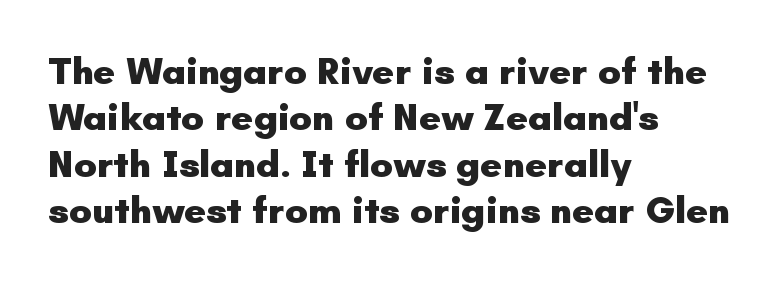
The type sits square on the baseline with zero lean. Font category for this specimen: sans-serif. Proportional: the letters do not fall into vertical columns. Does extra space separate the letters? No, they use regular spacing.
